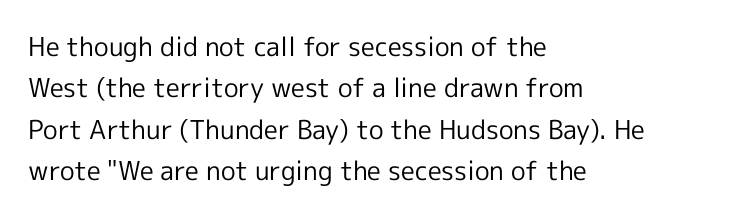
Each stroke keeps to a modest, everyday thickness or less. Whoever set this chose a conventional vertical rhythm. Caption: multi-line text, flush left, ragged right. Underlining? Definitely not there.
